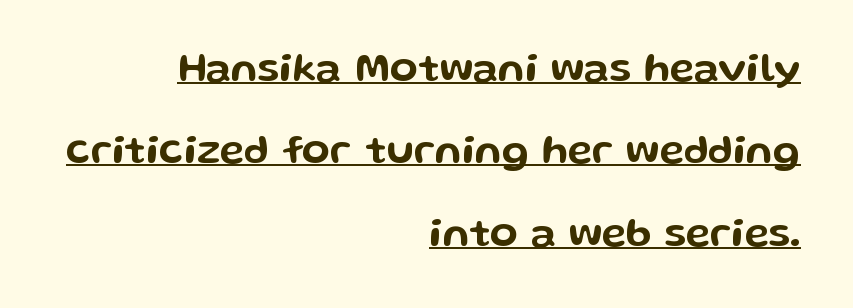
{"serif": "no", "italic": "no", "width": "wide", "stroke_contrast": "low", "x_height": "medium", "monospaced": "no", "underline": "yes", "align": "right", "line_spacing": "loose", "line_spacing_ratio": 2.01, "letter_spacing": "normal", "letter_spacing_em": 0.0, "glyph_px": 41}
